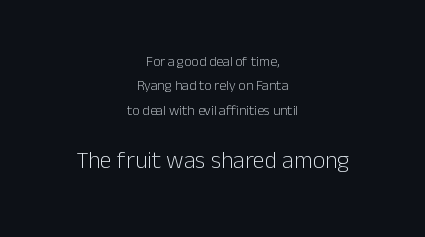
Q: Is the text bold? A: No.
Q: Is the text italic (slanted)? A: No, it is upright.
Q: Is the text underlined? A: No.
Q: How is the paragraph aligned? A: Centered.
Q: Is the spacing between letters normal or unusually wide? A: Normal.
Q: Which block of text is set in a larger size, the first (top) or the second (bottom)? A: The second (bottom) one.
